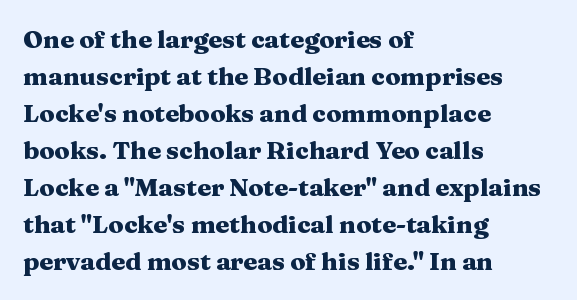
{"italic": "no", "bold": "yes", "underline": "no", "align": "left", "line_spacing": "normal", "line_spacing_ratio": 1.48, "letter_spacing": "normal", "letter_spacing_em": 0.0, "glyph_px": 25}
